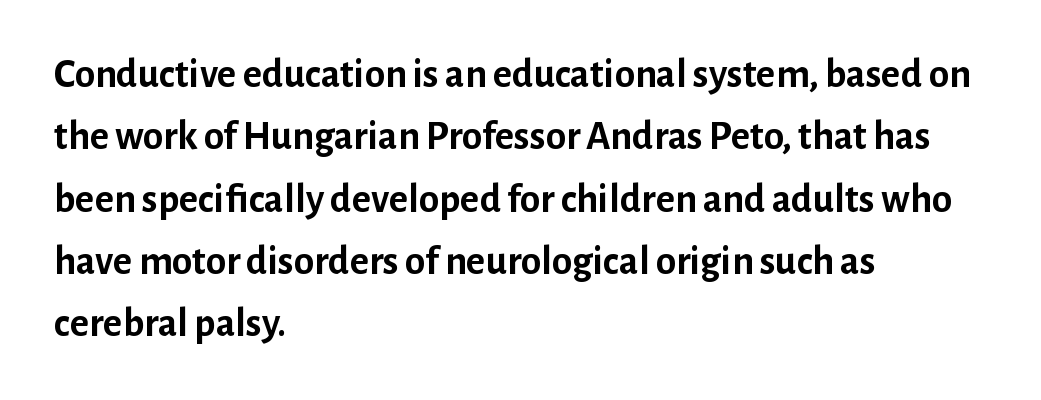
{"serif": "no", "italic": "no", "bold": "yes", "weight": "semibold", "width": "normal", "stroke_contrast": "low", "x_height": "medium", "monospaced": "no", "underline": "no", "align": "left", "line_spacing": "normal", "line_spacing_ratio": 1.52, "letter_spacing": "normal", "letter_spacing_em": 0.0, "glyph_px": 41}
